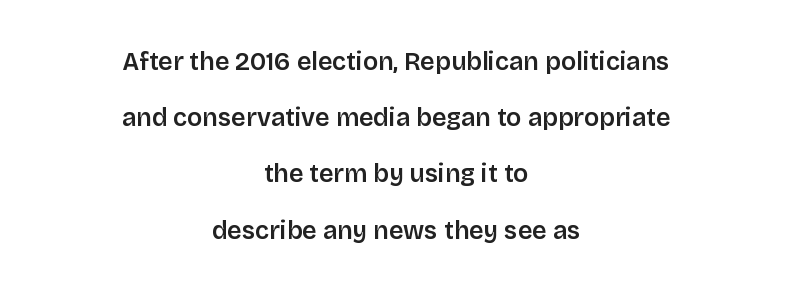
{"italic": "no", "bold": "semi", "underline": "no", "align": "center", "line_spacing": "loose", "line_spacing_ratio": 2.25, "letter_spacing": "normal", "letter_spacing_em": 0.0, "glyph_px": 25}
